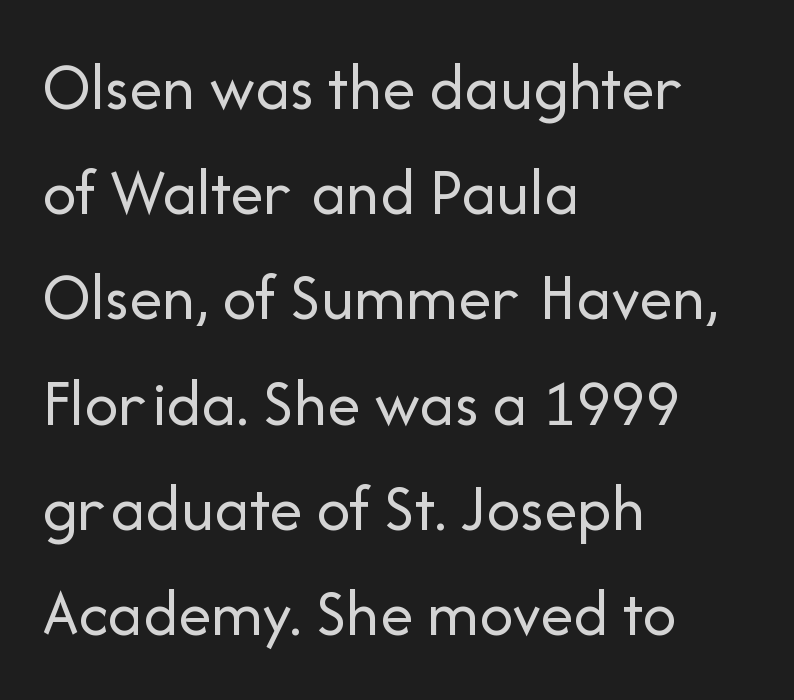
The image shows 67 px regular-weight sans-serif type, upright; set left-aligned, normal line spacing (1.57x), normal letter spacing, not underlined; low stroke contrast and a medium x-height.
